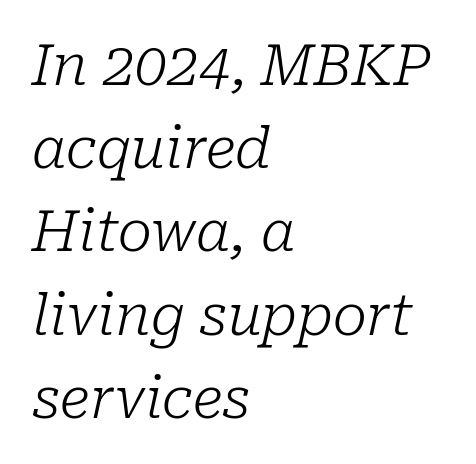
{"serif": "yes", "italic": "yes", "lean": "right", "slant_degrees": 10, "bold": "no", "weight": "light", "width": "normal", "stroke_contrast": "low", "x_height": "medium", "monospaced": "no", "underline": "no", "align": "left", "line_spacing": "normal", "line_spacing_ratio": 1.46, "letter_spacing": "normal", "letter_spacing_em": 0.0, "glyph_px": 57}
